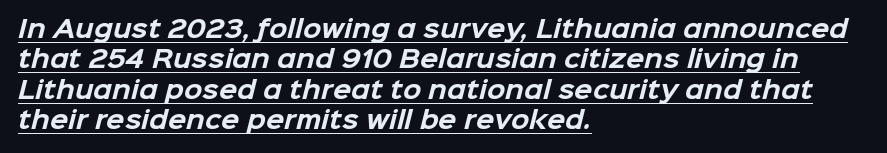
Q: Is the text bold? A: Yes.
Q: Is the text underlined? A: Yes.
Q: How is the paragraph aligned? A: Left-aligned.
Q: Is the spacing between letters normal or unusually wide? A: Normal.
Q: Is the spacing between lines tight, normal or loose? A: Normal.
